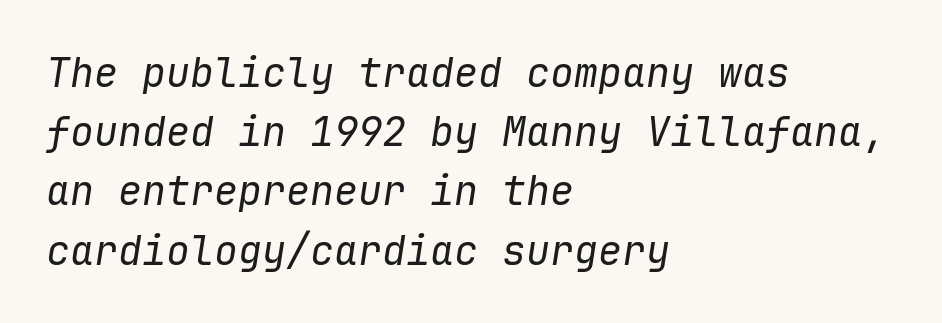
Q: Is the text bold? A: No.
Q: Is the text italic (slanted)? A: Yes, it leans right by about 9 degrees.
Q: Is the text underlined? A: No.
Q: How is the paragraph aligned? A: Left-aligned.
Q: Is the spacing between letters normal or unusually wide? A: Normal.
Q: Is the spacing between lines tight, normal or loose? A: Normal.
Q: Width (condensed, normal, or wide)? A: Normal.
Q: Stroke contrast? A: Low.
Q: x-height? A: Medium.
Q: Monospaced? A: Yes.
